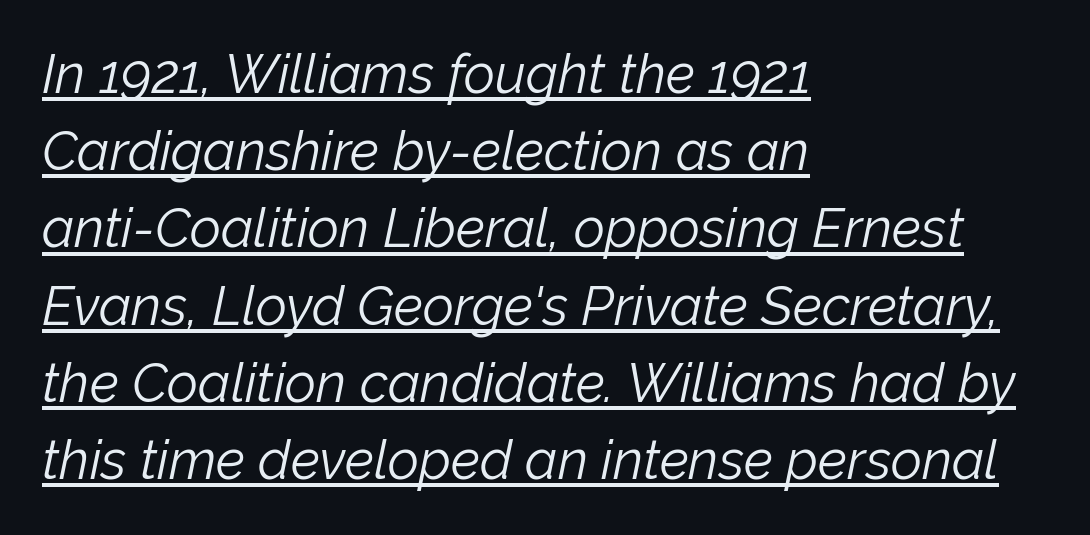
Q: Is the text bold? A: No.
Q: Is the text italic (slanted)? A: Yes, it leans right by about 12 degrees.
Q: Is the text underlined? A: Yes.
Q: How is the paragraph aligned? A: Left-aligned.
Q: Is the spacing between letters normal or unusually wide? A: Normal.
Q: Is the spacing between lines tight, normal or loose? A: Normal.
Q: Width (condensed, normal, or wide)? A: Normal.
Q: Stroke contrast? A: Low.
Q: x-height? A: Medium.
Q: Monospaced? A: No.
